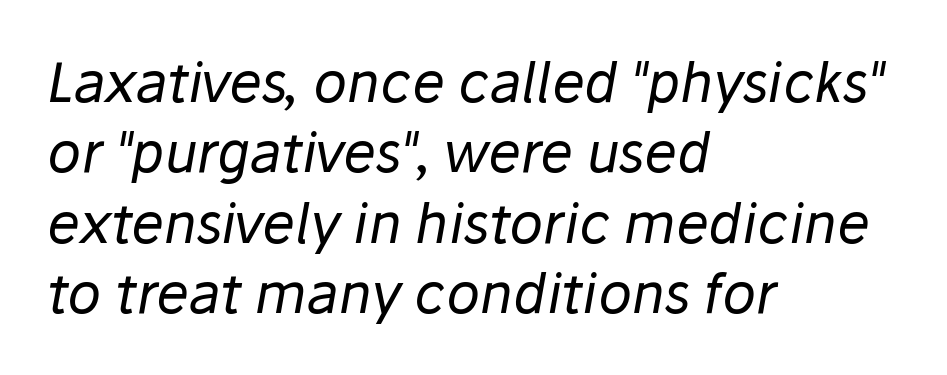
The typesetter chose a ragged-right arrangement here. Underlining? Definitely not there. You could call the tracking neutral — neither tight nor loose. Observe the lean: these are italic letterforms. The rendering uses natural spacing where letterforms have individual widths.
